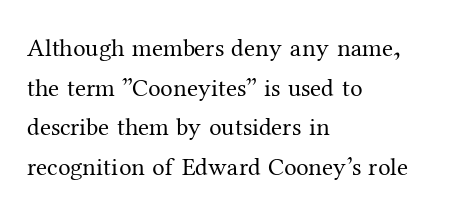
No italicization has been applied; the sample stays upright. Which margin do the lines hug? The left one — the right edge is uneven. Interline gaps are of average width in this sample. Descender tails drop into unmarked territory.
